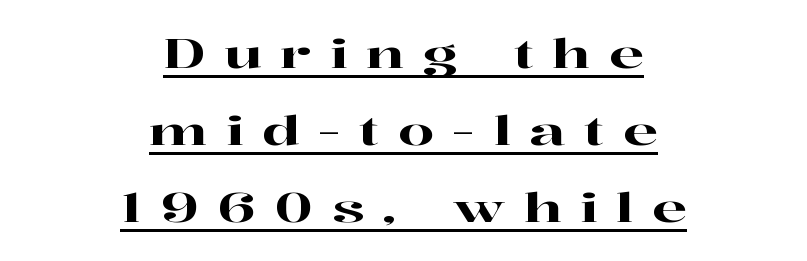
The image shows 41 px wide serif type, upright; set centered, line spacing 1.88x, unusually wide letter spacing (+0.45 em), underlined; high stroke contrast and a medium x-height.
